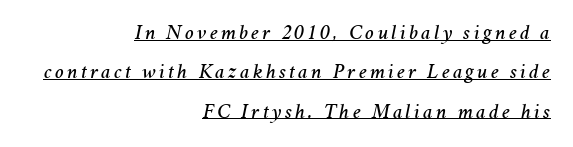
Q: Is the text italic (slanted)? A: Yes, it leans right by about 11 degrees.
Q: Is the text underlined? A: Yes.
Q: How is the paragraph aligned? A: Right-aligned.
